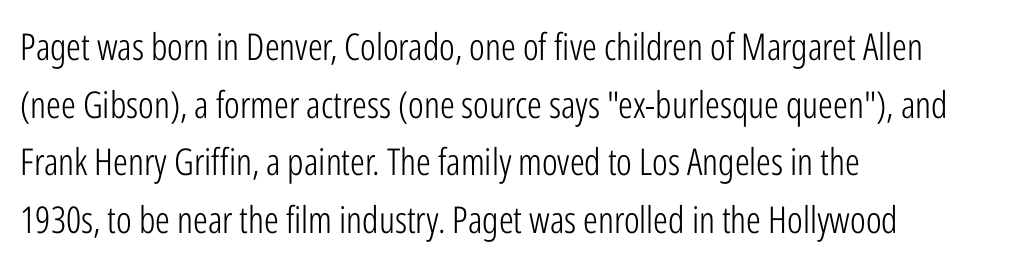
Q: Is the text bold? A: No.
Q: Is the text italic (slanted)? A: No, it is upright.
Q: Is the typeface a serif or a sans-serif typeface? A: Sans-serif.
Q: Is the text underlined? A: No.
Q: How is the paragraph aligned? A: Left-aligned.
Q: Is the spacing between letters normal or unusually wide? A: Normal.
Q: Is the spacing between lines tight, normal or loose? A: Normal.
Q: Width (condensed, normal, or wide)? A: Condensed.
Q: Stroke contrast? A: Low.
Q: x-height? A: Medium.
Q: Monospaced? A: No.
